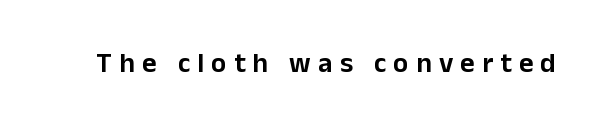
The image shows 28 px sans-serif type, upright; set unusually wide letter spacing (+0.26 em), not underlined; low stroke contrast and a medium x-height.
